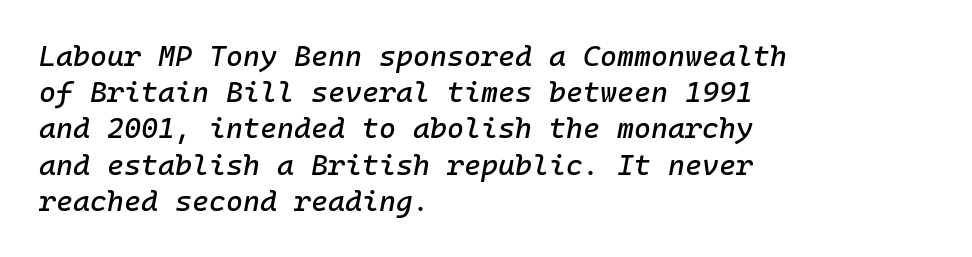
{"italic": "yes", "lean": "right", "slant_degrees": 10, "width": "normal", "stroke_contrast": "low", "x_height": "medium", "monospaced": "yes", "underline": "no", "align": "left", "line_spacing": "normal", "line_spacing_ratio": 1.25, "letter_spacing": "normal", "letter_spacing_em": 0.0, "glyph_px": 29}
